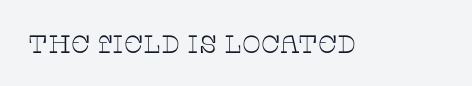
Q: Is the text bold? A: No.
Q: Is the text italic (slanted)? A: No, it is upright.
Q: Is the text underlined? A: No.
Q: Is the spacing between letters normal or unusually wide? A: Normal.
